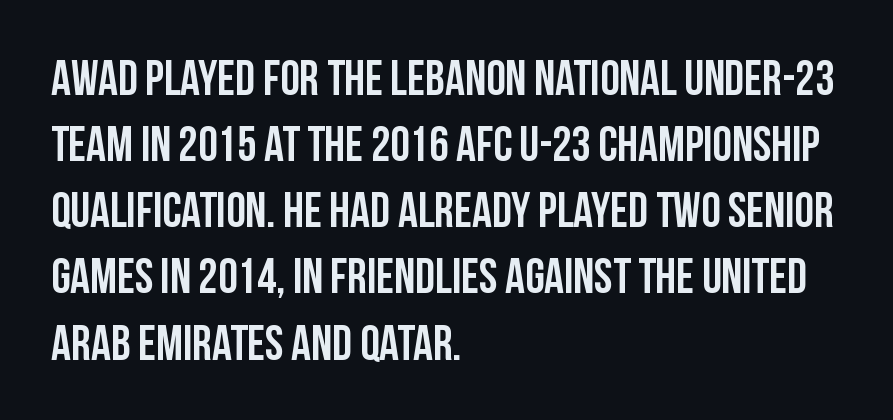
Q: Is the text italic (slanted)? A: No, it is upright.
Q: Is the typeface a serif or a sans-serif typeface? A: Sans-serif.
Q: Is the text underlined? A: No.
Q: How is the paragraph aligned? A: Left-aligned.
Q: Is the spacing between letters normal or unusually wide? A: Normal.
Q: Is the spacing between lines tight, normal or loose? A: Normal.
Q: Width (condensed, normal, or wide)? A: Condensed.
Q: Stroke contrast? A: Low.
Q: x-height? A: Large.
Q: Monospaced? A: No.
